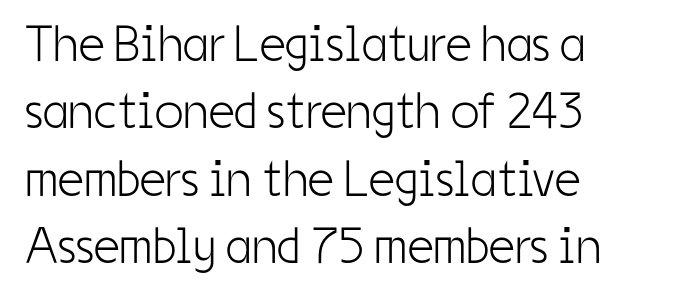
The space between consecutive lines is moderate. This sample is left-justified, so line endings fall wherever the words run out. A light-to-regular cut is what we see here. Beneath every word, the page is bare. Look at the bottom of the vertical strokes: they stop flat, with no serifs.
